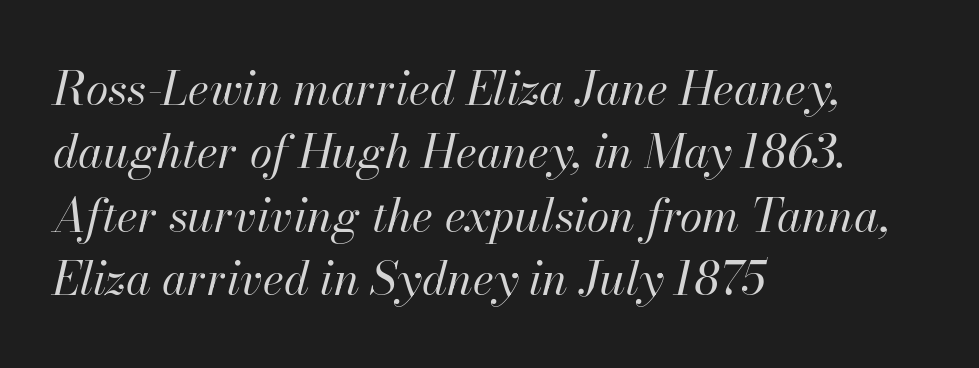
The passage shown has conventional tracking throughout. The letters advance in unequal steps, a hallmark of proportional type. The baseline area is clear. These glyphs show unthickened strokes, regular width or finer. The rendering applies a slant to the glyphs. Compared with a centered layout, this one pins lines to the left instead.
